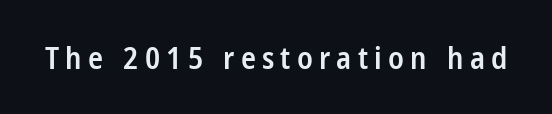
Q: Is the text bold? A: Semi-bold.
Q: Is the text italic (slanted)? A: No, it is upright.
Q: Is the typeface a serif or a sans-serif typeface? A: Sans-serif.
Q: Is the text underlined? A: No.
Q: Is the spacing between letters normal or unusually wide? A: Unusually wide.
Q: Width (condensed, normal, or wide)? A: Condensed.
Q: Stroke contrast? A: Low.
Q: x-height? A: Medium.
Q: Monospaced? A: No.
